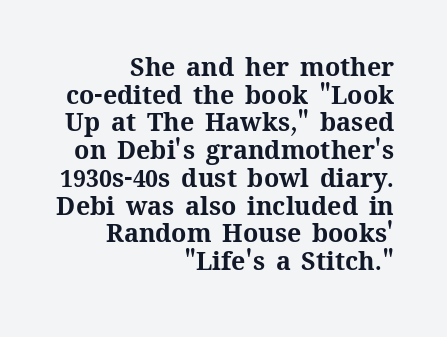
Q: Is the text bold? A: Yes.
Q: Is the text italic (slanted)? A: No, it is upright.
Q: Is the text underlined? A: No.
Q: How is the paragraph aligned? A: Right-aligned.
Q: Is the spacing between letters normal or unusually wide? A: Normal.
Q: Is the spacing between lines tight, normal or loose? A: Tight.
